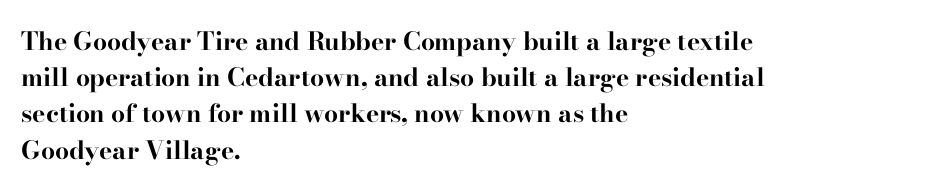
{"italic": "no", "bold": "yes", "underline": "no", "align": "left", "line_spacing": "normal", "line_spacing_ratio": 1.45, "letter_spacing": "normal", "letter_spacing_em": 0.0, "glyph_px": 25}
